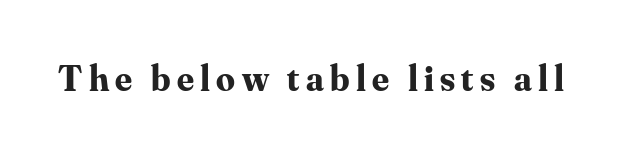
Unmarked baselines from the first word to the last. Here the designer chose a conventional face with non-uniform glyph widths. You'd pick this weight for a headline — it's a proper bold. Nope, not italic — everything's standing straight. To sum up the face: it has serifs.
